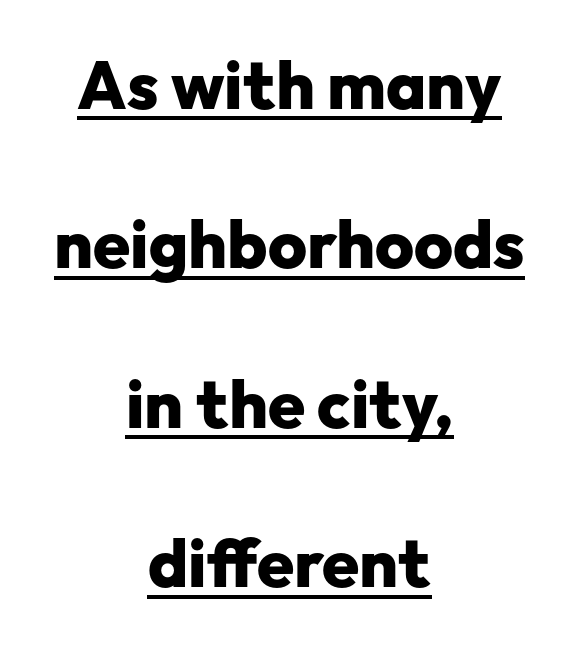
The image shows 67 px heavy sans-serif type, upright; set centered, loose line spacing (2.38x), normal letter spacing, underlined; low stroke contrast and a medium x-height.
